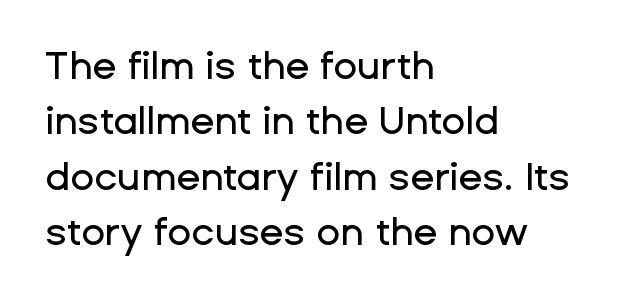
Q: Is the text italic (slanted)? A: No, it is upright.
Q: Is the typeface a serif or a sans-serif typeface? A: Sans-serif.
Q: Is the text underlined? A: No.
Q: How is the paragraph aligned? A: Left-aligned.
Q: Is the spacing between letters normal or unusually wide? A: Normal.
Q: Is the spacing between lines tight, normal or loose? A: Normal.
Q: Width (condensed, normal, or wide)? A: Normal.
Q: Stroke contrast? A: Low.
Q: x-height? A: Medium.
Q: Monospaced? A: No.
